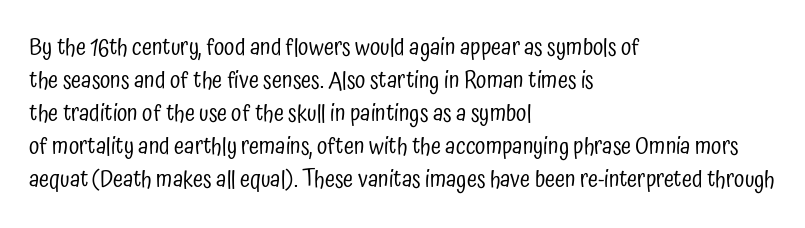
Q: Is the text bold? A: No.
Q: Is the text italic (slanted)? A: No, it is upright.
Q: Is the text underlined? A: No.
Q: How is the paragraph aligned? A: Left-aligned.
Q: Is the spacing between letters normal or unusually wide? A: Normal.
Q: Is the spacing between lines tight, normal or loose? A: Normal.
